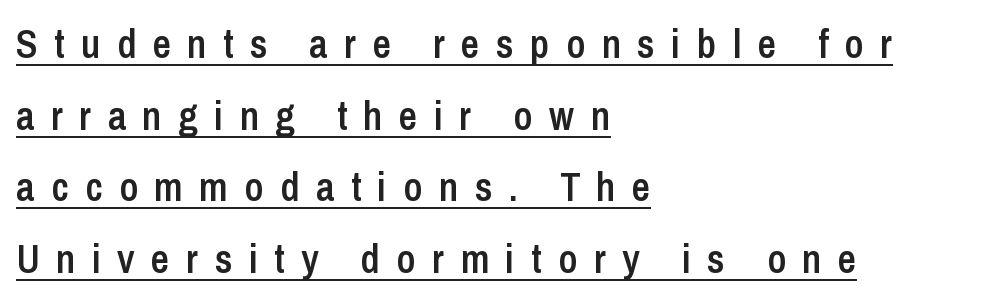
The image shows 40 px semibold, condensed sans-serif type, upright; set left-aligned, line spacing 1.79x, unusually wide letter spacing (+0.41 em), underlined; low stroke contrast and a medium x-height.
